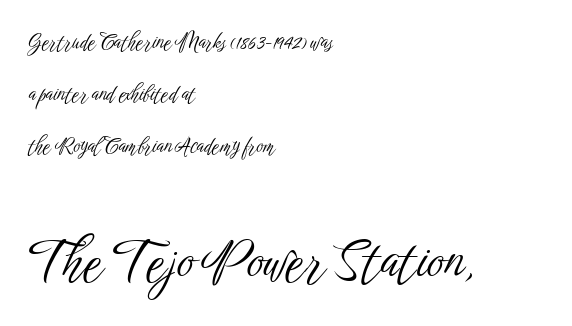
Q: Is the text bold? A: No.
Q: Is the text italic (slanted)? A: Yes.
Q: Is the typeface a serif or a sans-serif typeface? A: Sans-serif.
Q: Is the text underlined? A: No.
Q: How is the paragraph aligned? A: Left-aligned.
Q: Is the spacing between letters normal or unusually wide? A: Normal.
Q: Is the spacing between lines tight, normal or loose? A: Loose.
Q: Which block of text is set in a larger size, the first (top) or the second (bottom)? A: The second (bottom) one.
Q: Width (condensed, normal, or wide)? A: Condensed.
Q: Stroke contrast? A: Low.
Q: x-height? A: Medium.
Q: Monospaced? A: No.
